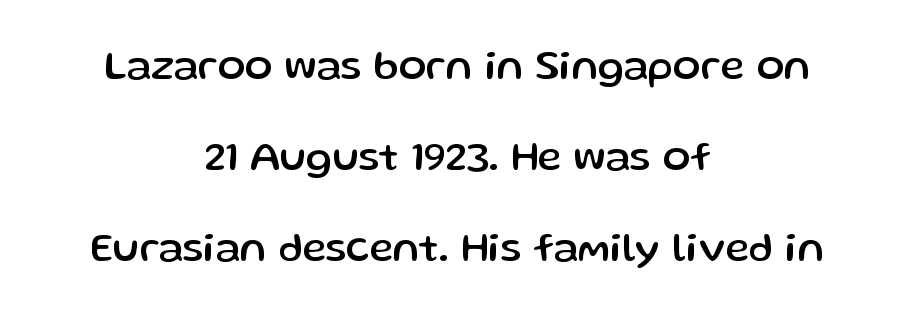
The image shows 41 px sans-serif type, upright; set centered, loose line spacing (2.22x), normal letter spacing, not underlined; low stroke contrast and a medium x-height.
